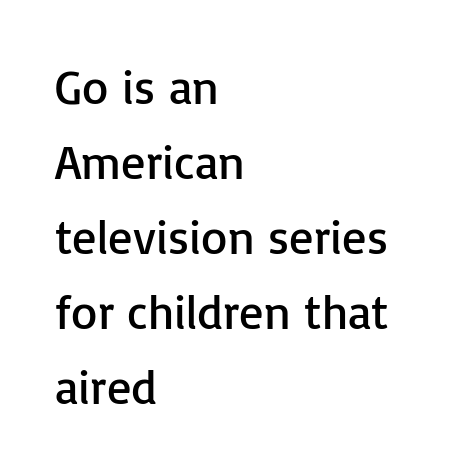
The image shows 48 px regular-weight sans-serif type, upright; set left-aligned, normal line spacing (1.56x), normal letter spacing, not underlined; low stroke contrast and a medium x-height.
